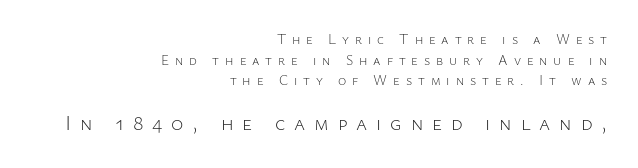
{"italic": "no", "bold": "no", "underline": "no", "align": "right", "line_spacing": "normal", "line_spacing_ratio": 1.47, "letter_spacing": "wide", "letter_spacing_em": 0.42, "larger_block": "second", "size_ratio": 1.5, "glyph_px": 21}
